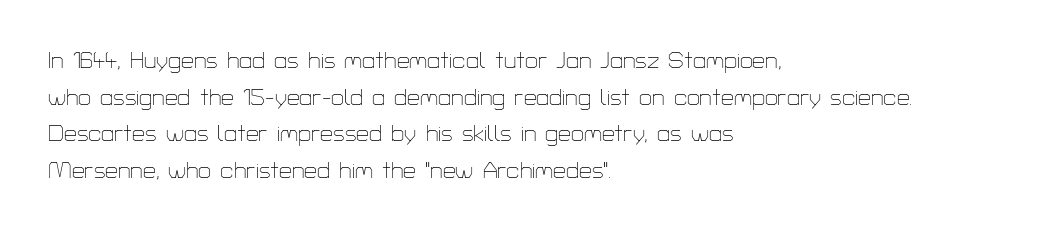
The image shows 23 px text type, upright; set left-aligned, normal line spacing (1.59x), normal letter spacing, not underlined.
